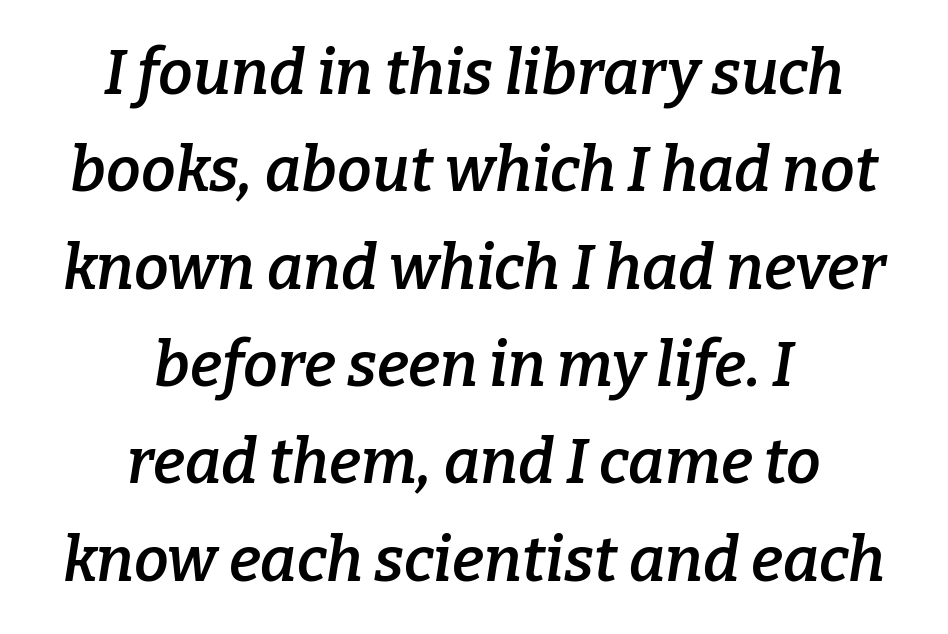
Q: Is the text bold? A: Semi-bold.
Q: Is the text italic (slanted)? A: Yes, it leans right by about 9 degrees.
Q: Is the typeface a serif or a sans-serif typeface? A: Serif.
Q: Is the text underlined? A: No.
Q: How is the paragraph aligned? A: Centered.
Q: Is the spacing between letters normal or unusually wide? A: Normal.
Q: Is the spacing between lines tight, normal or loose? A: Normal.
Q: Width (condensed, normal, or wide)? A: Normal.
Q: Stroke contrast? A: Low.
Q: x-height? A: Medium.
Q: Monospaced? A: No.
